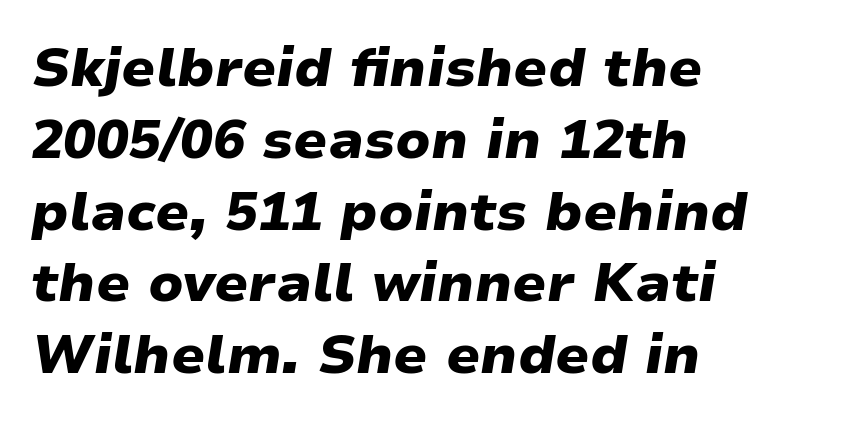
Q: Is the text bold? A: Yes.
Q: Is the text italic (slanted)? A: Yes, it leans right by about 9 degrees.
Q: Is the text underlined? A: No.
Q: How is the paragraph aligned? A: Left-aligned.
Q: Is the spacing between letters normal or unusually wide? A: Normal.
Q: Is the spacing between lines tight, normal or loose? A: Normal.
Q: Width (condensed, normal, or wide)? A: Wide.
Q: Stroke contrast? A: Low.
Q: x-height? A: Medium.
Q: Monospaced? A: No.
